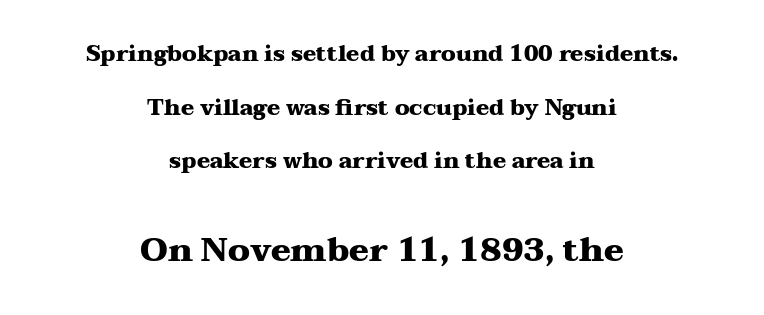
{"serif": "yes", "italic": "no", "bold": "yes", "weight": "heavy", "width": "wide", "stroke_contrast": "medium", "x_height": "medium", "monospaced": "no", "underline": "no", "align": "center", "line_spacing": "loose", "line_spacing_ratio": 2.44, "letter_spacing": "normal", "letter_spacing_em": 0.0, "larger_block": "second", "size_ratio": 1.5, "glyph_px": 33}
